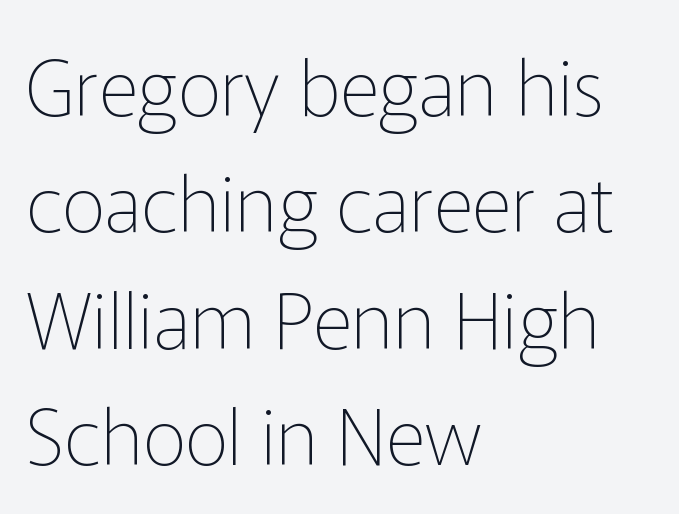
Q: Is the text bold? A: No.
Q: Is the text italic (slanted)? A: No, it is upright.
Q: Is the typeface a serif or a sans-serif typeface? A: Sans-serif.
Q: Is the text underlined? A: No.
Q: How is the paragraph aligned? A: Left-aligned.
Q: Is the spacing between letters normal or unusually wide? A: Normal.
Q: Is the spacing between lines tight, normal or loose? A: Normal.
Q: Width (condensed, normal, or wide)? A: Normal.
Q: Stroke contrast? A: Low.
Q: x-height? A: Medium.
Q: Monospaced? A: No.
